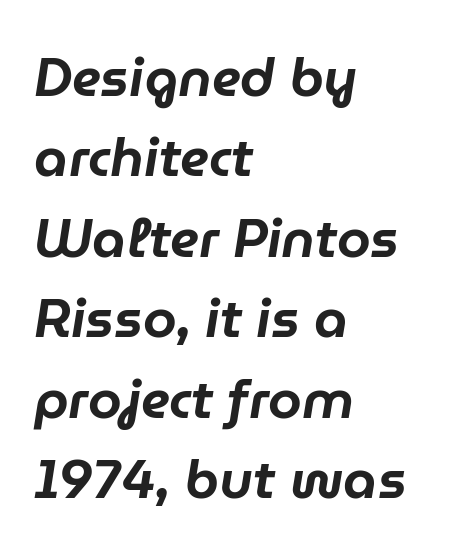
The image shows 54 px text type, italic (leaning right); set left-aligned, normal line spacing (1.49x), normal letter spacing, not underlined; low stroke contrast and a medium x-height.
